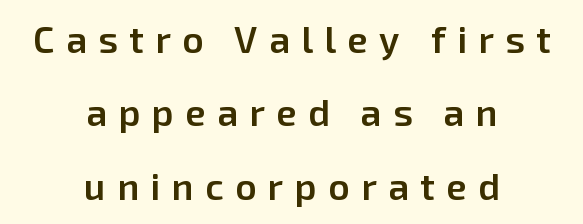
Short note: letters widely spaced. Looks like regular typesetting: each glyph gets only the width it needs. Both edges are ragged and mirror each other, which tells us the setting is centered. Horizontal bands of white between lines are thick stripes.
